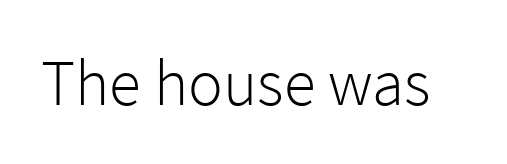
The image shows 65 px light sans-serif type, upright; set normal letter spacing, not underlined; low stroke contrast and a medium x-height.
